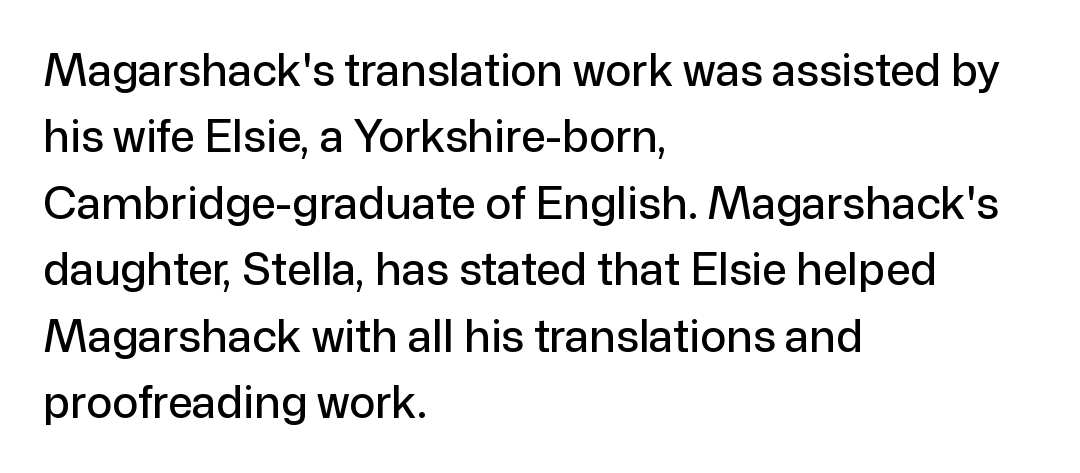
The image shows 44 px sans-serif type, upright; set left-aligned, normal line spacing (1.51x), normal letter spacing, not underlined; low stroke contrast and a medium x-height.
